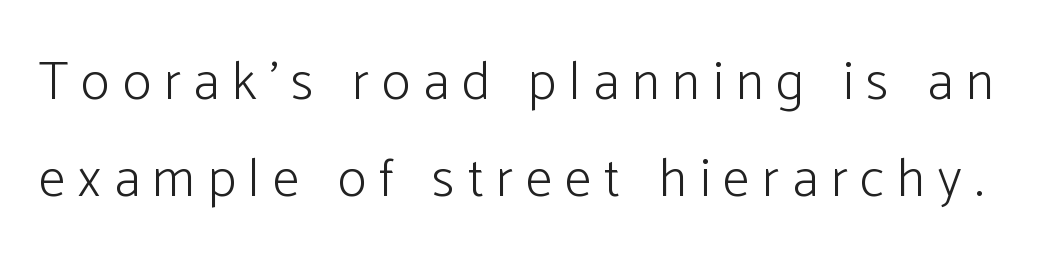
{"serif": "no", "italic": "no", "bold": "no", "weight": "light", "width": "normal", "stroke_contrast": "low", "x_height": "medium", "monospaced": "no", "underline": "no", "line_spacing_ratio": 1.8, "letter_spacing": "wide", "letter_spacing_em": 0.24, "glyph_px": 54}
